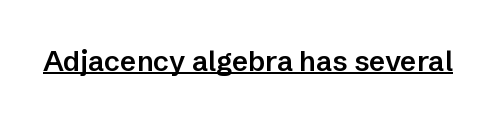
The letters are semibold — heavier than regular but short of a full bold. This sample uses an upright cut, with every glyph sitting square on the baseline. This sample carries an underscore along the baseline area. Students, note that the glyphs here touch the page at normal intervals. The rendering uses natural spacing where letterforms have individual widths.
